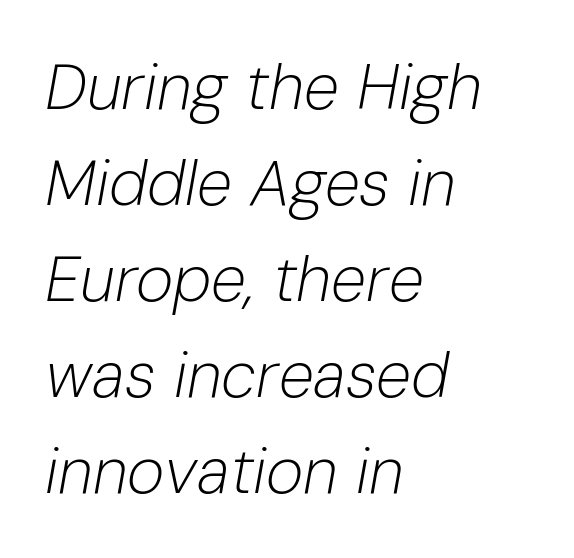
Q: Is the text bold? A: No.
Q: Is the text italic (slanted)? A: Yes, it leans right by about 10 degrees.
Q: Is the text underlined? A: No.
Q: How is the paragraph aligned? A: Left-aligned.
Q: Is the spacing between letters normal or unusually wide? A: Normal.
Q: Is the spacing between lines tight, normal or loose? A: Normal.
Q: Width (condensed, normal, or wide)? A: Normal.
Q: Stroke contrast? A: Low.
Q: x-height? A: Medium.
Q: Monospaced? A: No.
